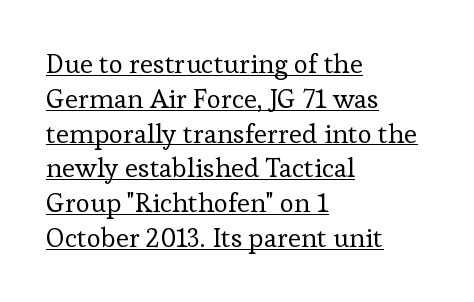
{"italic": "no", "bold": "no", "underline": "yes", "align": "left", "line_spacing": "normal", "line_spacing_ratio": 1.29, "letter_spacing": "normal", "letter_spacing_em": 0.0, "glyph_px": 27}
